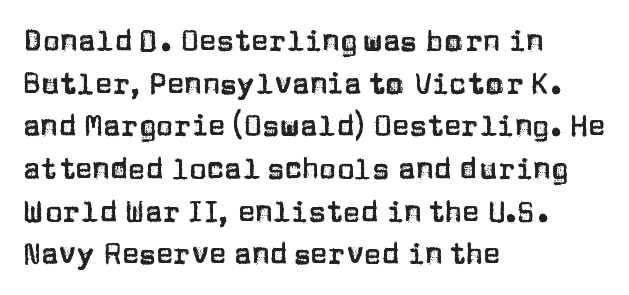
The image shows 29 px sans-serif type, upright; set left-aligned, normal line spacing (1.47x), normal letter spacing, not underlined; low stroke contrast and a large x-height.
